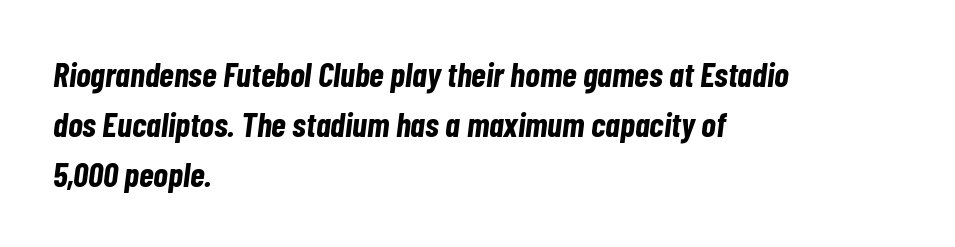
Q: Is the text bold? A: Yes.
Q: Is the text italic (slanted)? A: Yes, it leans right by about 7 degrees.
Q: Is the text underlined? A: No.
Q: How is the paragraph aligned? A: Left-aligned.
Q: Is the spacing between letters normal or unusually wide? A: Normal.
Q: Is the spacing between lines tight, normal or loose? A: Normal.
Q: Width (condensed, normal, or wide)? A: Condensed.
Q: Stroke contrast? A: Low.
Q: x-height? A: Medium.
Q: Monospaced? A: No.
